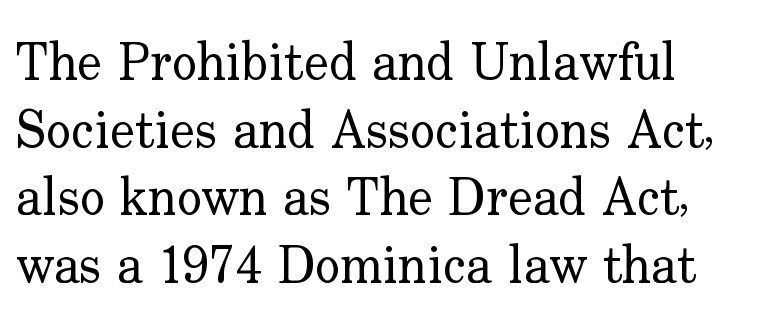
{"serif": "yes", "italic": "no", "bold": "no", "weight": "regular", "width": "normal", "stroke_contrast": "low", "x_height": "small", "monospaced": "no", "underline": "no", "line_spacing": "normal", "line_spacing_ratio": 1.3, "letter_spacing": "normal", "letter_spacing_em": 0.0, "glyph_px": 52}
